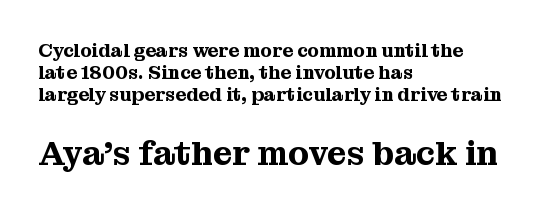
The image shows 34 px serif type, upright; set left-aligned, tight line spacing (1.15x), normal letter spacing, not underlined; the second (bottom) block is 1.79x larger; medium stroke contrast and a medium x-height.
